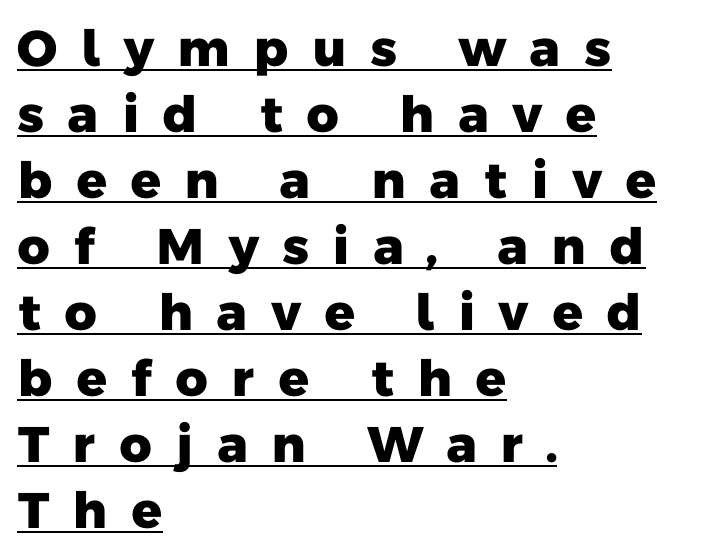
This rendering widens character spacing well past its baseline value. Compared with a centered layout, this one pins lines to the left instead. Varying glyph widths throughout — classic text-font behaviour. Observe the absence of serifs on each vertical stroke in this sample. Descenders here cross a horizontal rule under the line.
